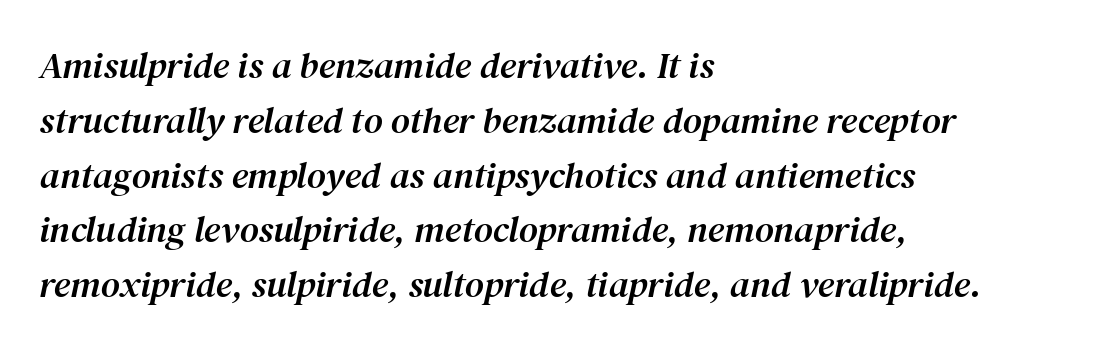
The image shows 37 px serif type, italic (leaning right); set left-aligned, normal line spacing (1.48x), normal letter spacing, not underlined; medium stroke contrast and a medium x-height.
